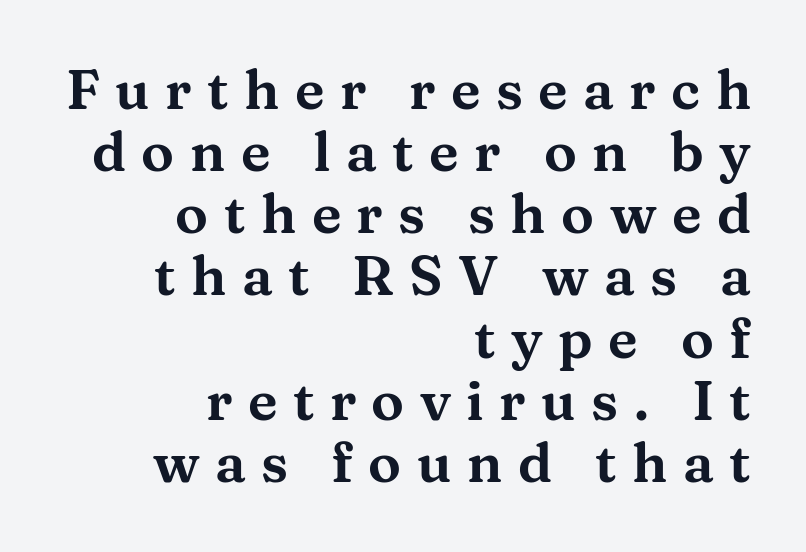
The letters advance in unequal steps, a hallmark of proportional type. Nope, not italic — everything's standing straight. Compared with typical paragraphs, the rows here are closer together. Type without underlining. The horizontal fit of the characters is loose and conspicuously gappy. Serif or sans? Serif — the stroke terminals have little feet.
